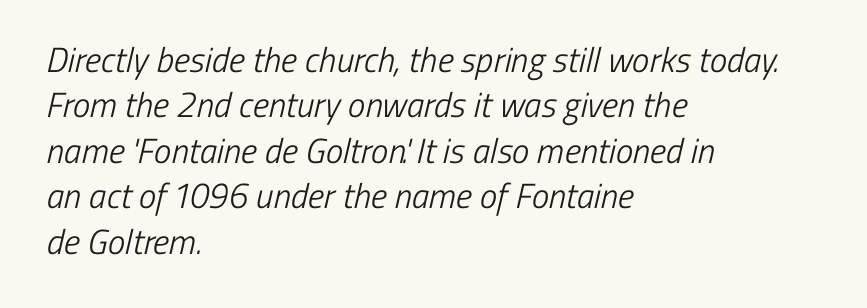
Is the stroke heavy? The answer is a plain regular-or-lighter. The area under the type is left untouched. Think of a printed novel: that variable character pitch is what you see here. Regarding serifs, this sample does without them. Notice how the passage keeps a crisp vertical edge on the left only.
